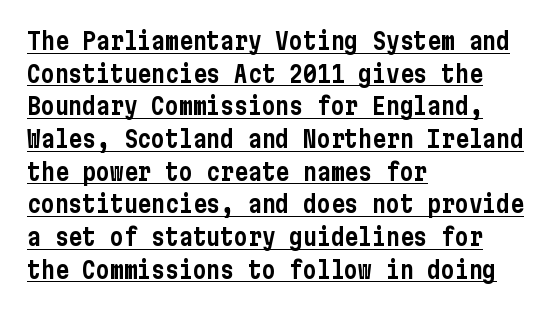
{"italic": "no", "underline": "yes", "align": "left", "line_spacing": "normal", "line_spacing_ratio": 1.42, "letter_spacing": "normal", "letter_spacing_em": 0.0, "glyph_px": 23}
